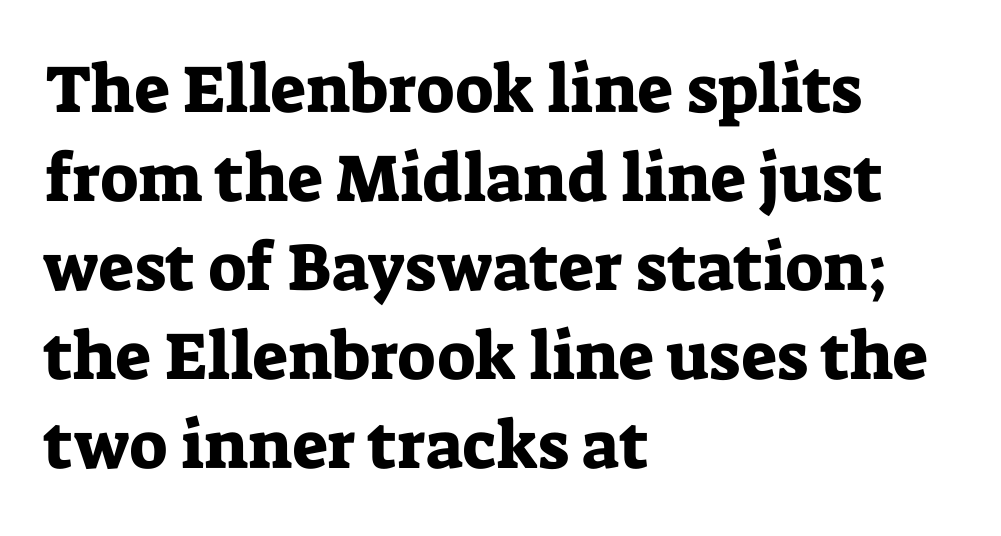
Q: Is the text italic (slanted)? A: No, it is upright.
Q: Is the typeface a serif or a sans-serif typeface? A: Serif.
Q: Is the text underlined? A: No.
Q: How is the paragraph aligned? A: Left-aligned.
Q: Is the spacing between letters normal or unusually wide? A: Normal.
Q: Is the spacing between lines tight, normal or loose? A: Normal.
Q: Width (condensed, normal, or wide)? A: Normal.
Q: Stroke contrast? A: Low.
Q: x-height? A: Medium.
Q: Monospaced? A: No.
